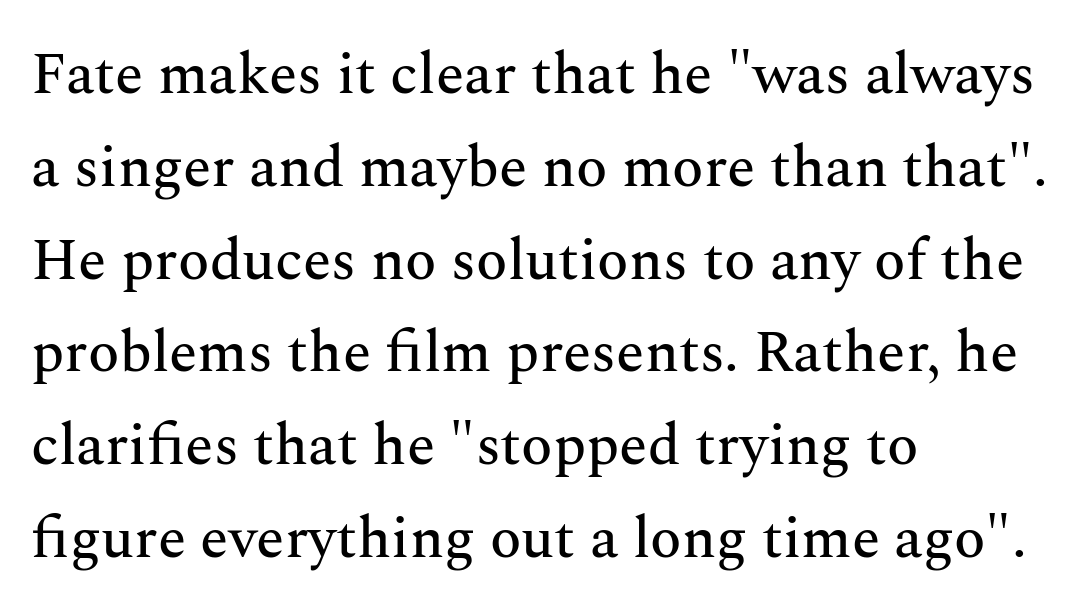
{"serif": "yes", "italic": "no", "width": "normal", "stroke_contrast": "medium", "x_height": "medium", "monospaced": "no", "underline": "no", "align": "left", "line_spacing": "normal", "line_spacing_ratio": 1.6, "letter_spacing": "normal", "letter_spacing_em": 0.0, "glyph_px": 58}
